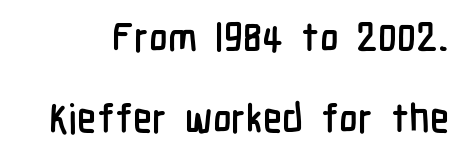
The image shows 40 px condensed sans-serif type, upright; set loose line spacing (2.02x), normal letter spacing, not underlined; low stroke contrast and a medium x-height.
